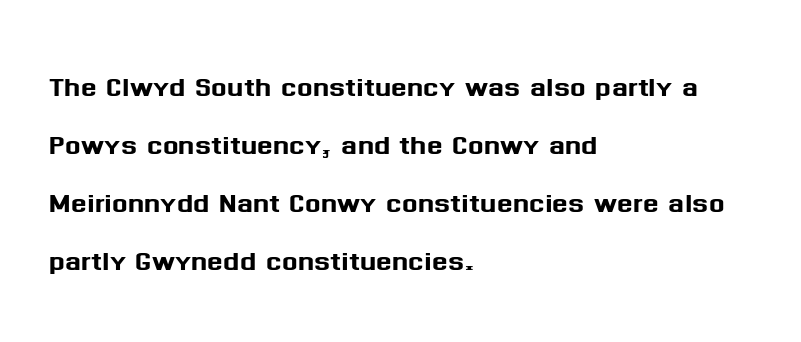
{"serif": "no", "italic": "no", "width": "normal", "stroke_contrast": "medium", "x_height": "medium", "monospaced": "no", "underline": "no", "align": "left", "line_spacing": "normal", "line_spacing_ratio": 1.57, "letter_spacing": "normal", "letter_spacing_em": 0.0, "glyph_px": 37}
